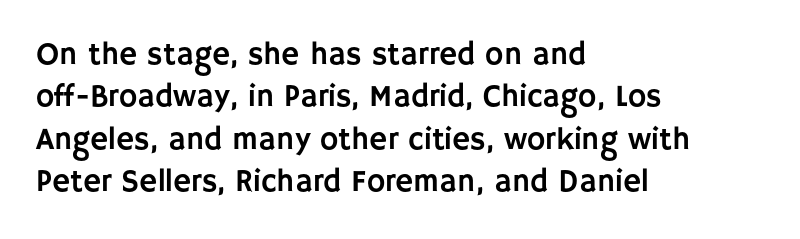
The image shows 31 px sans-serif type, upright; set left-aligned, normal line spacing (1.37x), normal letter spacing, not underlined; low stroke contrast and a large x-height.
